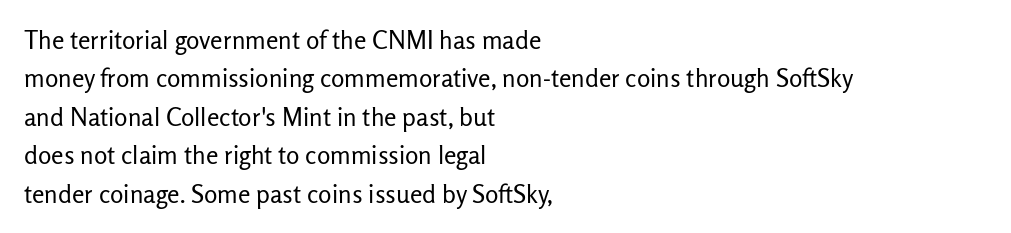
{"italic": "no", "bold": "no", "underline": "no", "align": "left", "line_spacing": "normal", "line_spacing_ratio": 1.54, "letter_spacing": "normal", "letter_spacing_em": 0.0, "glyph_px": 25}
